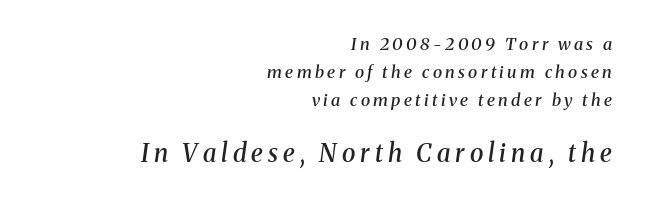
There is plenty of visible air inserted between adjacent glyphs. Right-aligned paragraph, ragged on the left. Type without underlining. Typographic density is moderately raised because the face is semibold. Of the two passages, the one underneath uses the larger point size. Horizontal bands of white between lines are of average thickness.
